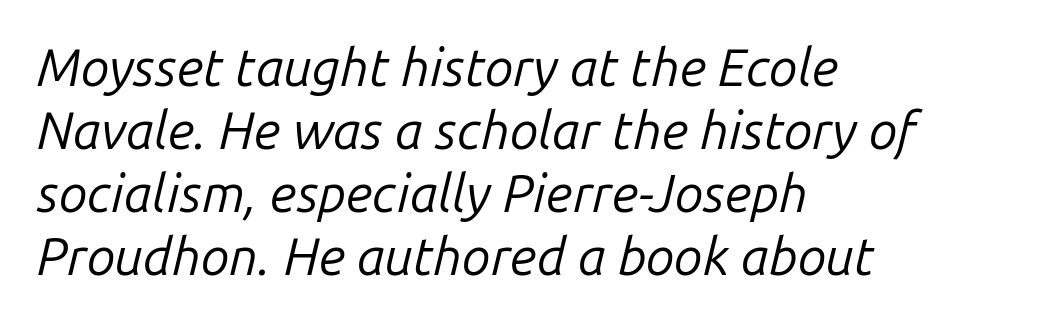
{"italic": "yes", "lean": "right", "slant_degrees": 14, "bold": "no", "weight": "regular", "width": "normal", "stroke_contrast": "low", "x_height": "medium", "monospaced": "no", "underline": "no", "align": "left", "line_spacing_ratio": 1.21, "letter_spacing": "normal", "letter_spacing_em": 0.0, "glyph_px": 52}
